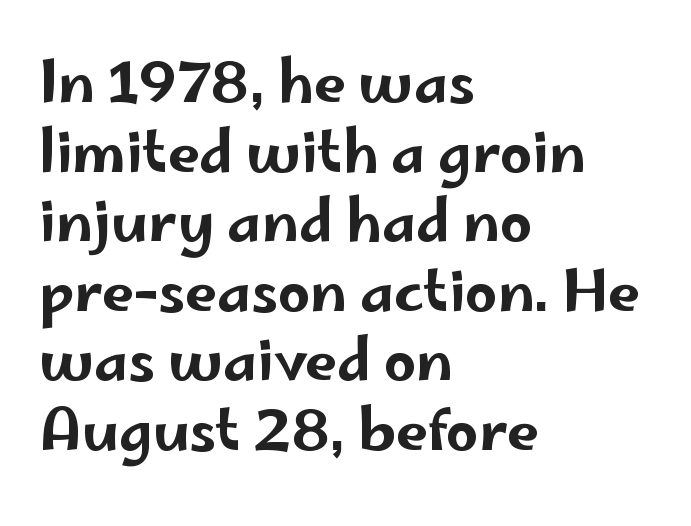
In terms of posture, this sample is upright. A student would call this left alignment; a typographer would say flush left, rag right. Type style note: lacks serifs. The passage shown is not underscored anywhere. Character widths vary here, with narrow letters taking less room than wide ones. The letterforms sit shoulder to shoulder at normal distance.
